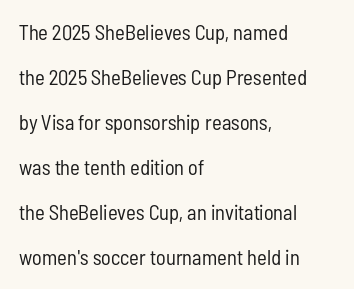
The image shows 21 px text type, upright; set left-aligned, loose line spacing (2.14x), normal letter spacing, not underlined.
